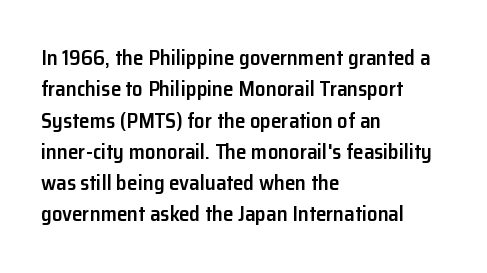
Q: Is the text bold? A: Semi-bold.
Q: Is the text italic (slanted)? A: No, it is upright.
Q: Is the text underlined? A: No.
Q: How is the paragraph aligned? A: Left-aligned.
Q: Is the spacing between letters normal or unusually wide? A: Normal.
Q: Is the spacing between lines tight, normal or loose? A: Normal.
